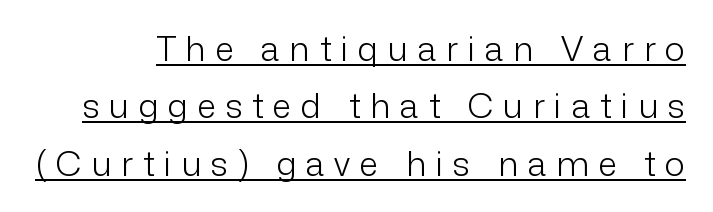
You could not count columns in this text — the font is proportionally spaced. In terms of leading, this rendering sits right in the middle. The face looks like a standard text weight, possibly lighter. The glyphs are accompanied by a horizontal stroke just below them. These lines were composed using upright roman letters.
